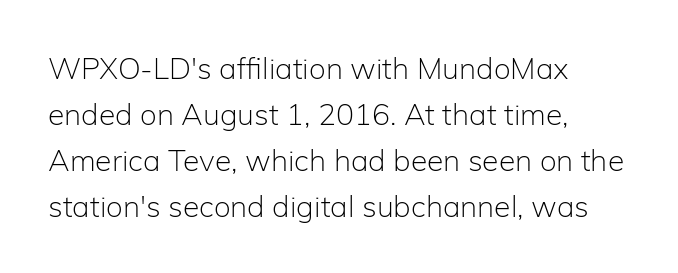
Q: Is the text bold? A: No.
Q: Is the text italic (slanted)? A: No, it is upright.
Q: Is the typeface a serif or a sans-serif typeface? A: Sans-serif.
Q: Is the text underlined? A: No.
Q: How is the paragraph aligned? A: Left-aligned.
Q: Is the spacing between letters normal or unusually wide? A: Normal.
Q: Is the spacing between lines tight, normal or loose? A: Normal.
Q: Width (condensed, normal, or wide)? A: Normal.
Q: Stroke contrast? A: Low.
Q: x-height? A: Medium.
Q: Monospaced? A: No.
